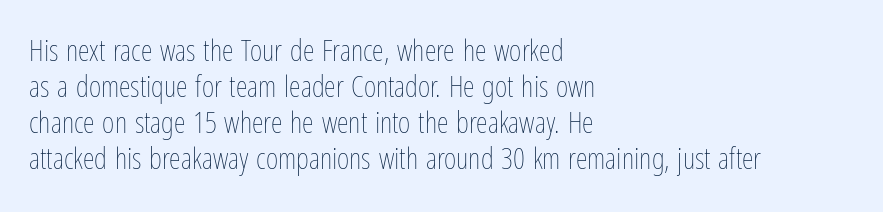
Q: Is the text bold? A: No.
Q: Is the text italic (slanted)? A: No, it is upright.
Q: Is the text underlined? A: No.
Q: How is the paragraph aligned? A: Left-aligned.
Q: Is the spacing between letters normal or unusually wide? A: Normal.
Q: Width (condensed, normal, or wide)? A: Condensed.
Q: Stroke contrast? A: Low.
Q: x-height? A: Medium.
Q: Monospaced? A: No.
